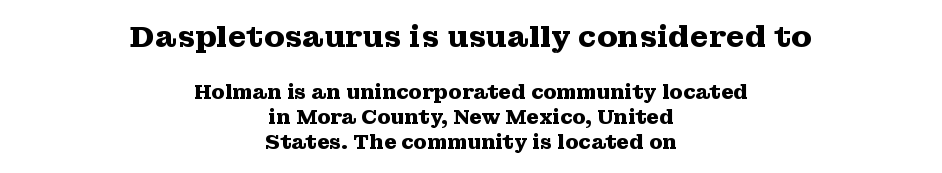
Q: Is the text bold? A: Yes.
Q: Is the text italic (slanted)? A: No, it is upright.
Q: Is the typeface a serif or a sans-serif typeface? A: Serif.
Q: Is the text underlined? A: No.
Q: How is the paragraph aligned? A: Centered.
Q: Is the spacing between letters normal or unusually wide? A: Normal.
Q: Is the spacing between lines tight, normal or loose? A: Normal.
Q: Which block of text is set in a larger size, the first (top) or the second (bottom)? A: The first (top) one.
Q: Width (condensed, normal, or wide)? A: Wide.
Q: Stroke contrast? A: Medium.
Q: x-height? A: Medium.
Q: Monospaced? A: No.
